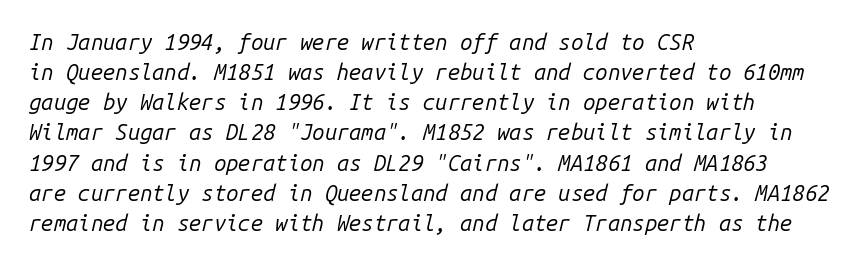
Q: Is the text bold? A: No.
Q: Is the text italic (slanted)? A: Yes, it leans right by about 14 degrees.
Q: Is the text underlined? A: No.
Q: How is the paragraph aligned? A: Left-aligned.
Q: Is the spacing between letters normal or unusually wide? A: Normal.
Q: Is the spacing between lines tight, normal or loose? A: Normal.
